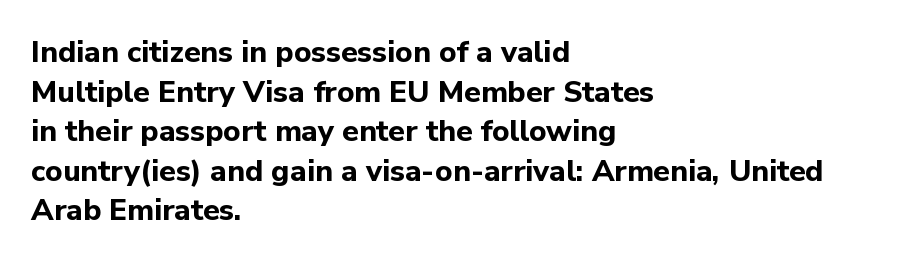
The image shows 30 px bold sans-serif type, upright; set left-aligned, normal line spacing (1.32x), normal letter spacing, not underlined; low stroke contrast and a medium x-height.
